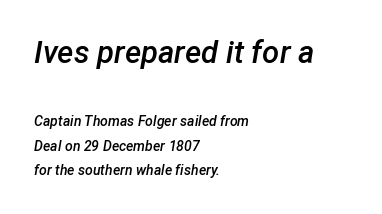
Q: Is the text bold? A: Semi-bold.
Q: Is the text italic (slanted)? A: Yes, it leans right by about 12 degrees.
Q: Is the text underlined? A: No.
Q: How is the paragraph aligned? A: Left-aligned.
Q: Is the spacing between letters normal or unusually wide? A: Normal.
Q: Which block of text is set in a larger size, the first (top) or the second (bottom)? A: The first (top) one.
Q: Width (condensed, normal, or wide)? A: Normal.
Q: Stroke contrast? A: Low.
Q: x-height? A: Medium.
Q: Monospaced? A: No.
